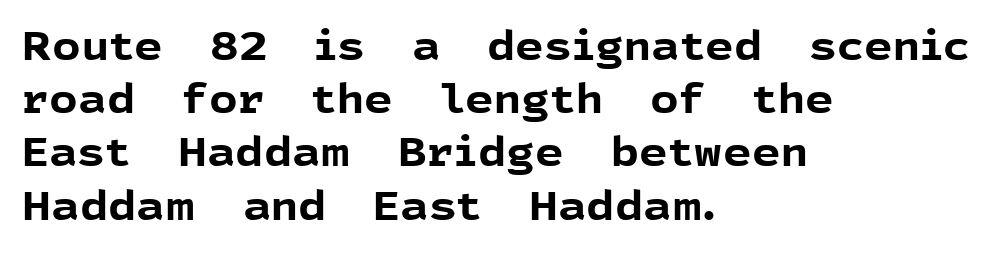
Tracking here is standard; glyphs follow each other at the usual distance. You could not count columns in this text — the font is proportionally spaced. This is roman type, the default non-slanted kind. Nope, no serifs anywhere on these letters. Weight: bold. Regular leading.
